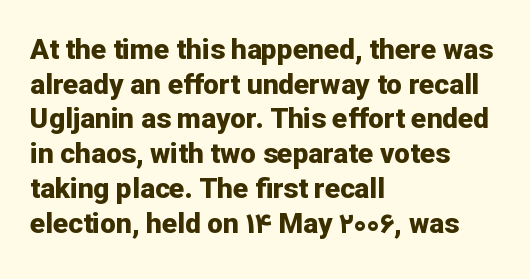
Q: Is the text bold? A: Yes.
Q: Is the text italic (slanted)? A: No, it is upright.
Q: Is the typeface a serif or a sans-serif typeface? A: Sans-serif.
Q: Is the text underlined? A: No.
Q: How is the paragraph aligned? A: Left-aligned.
Q: Is the spacing between letters normal or unusually wide? A: Normal.
Q: Width (condensed, normal, or wide)? A: Normal.
Q: Stroke contrast? A: Low.
Q: x-height? A: Medium.
Q: Monospaced? A: No.
